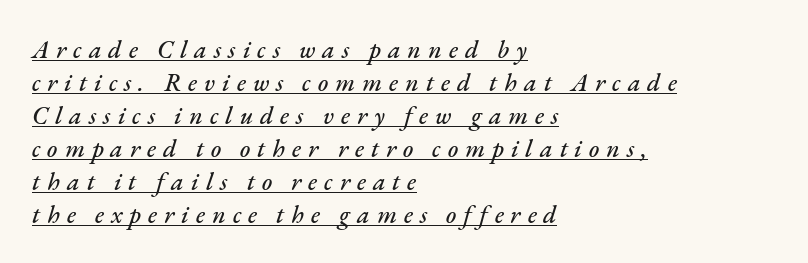
The line texture is sparse and dotted thanks to wide tracking. Italic: yes, the glyphs are oblique. The lettering is marked with a stroke running underneath it. The rows are spaced the way most documents space them.
